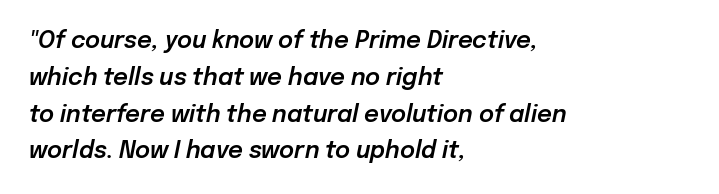
The rag falls on the right side of this text block. The text carries the slant typical of an italic or oblique font. These lines keep a tight, regular rhythm from letter to letter. This rendering features lettering with no underline. Each new line begins a customary step beneath the previous one.
